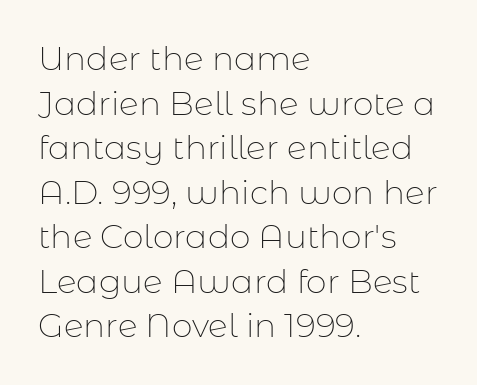
{"serif": "no", "italic": "no", "bold": "no", "weight": "thin", "width": "normal", "stroke_contrast": "low", "x_height": "medium", "monospaced": "no", "underline": "no", "align": "left", "line_spacing": "normal", "line_spacing_ratio": 1.35, "letter_spacing": "normal", "letter_spacing_em": 0.0, "glyph_px": 33}
